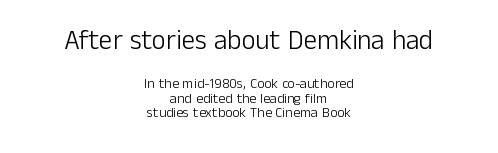
The image shows 27 px text type, upright; set centered, tight line spacing (1.03x), normal letter spacing, not underlined; the first (top) block is 1.93x larger.
